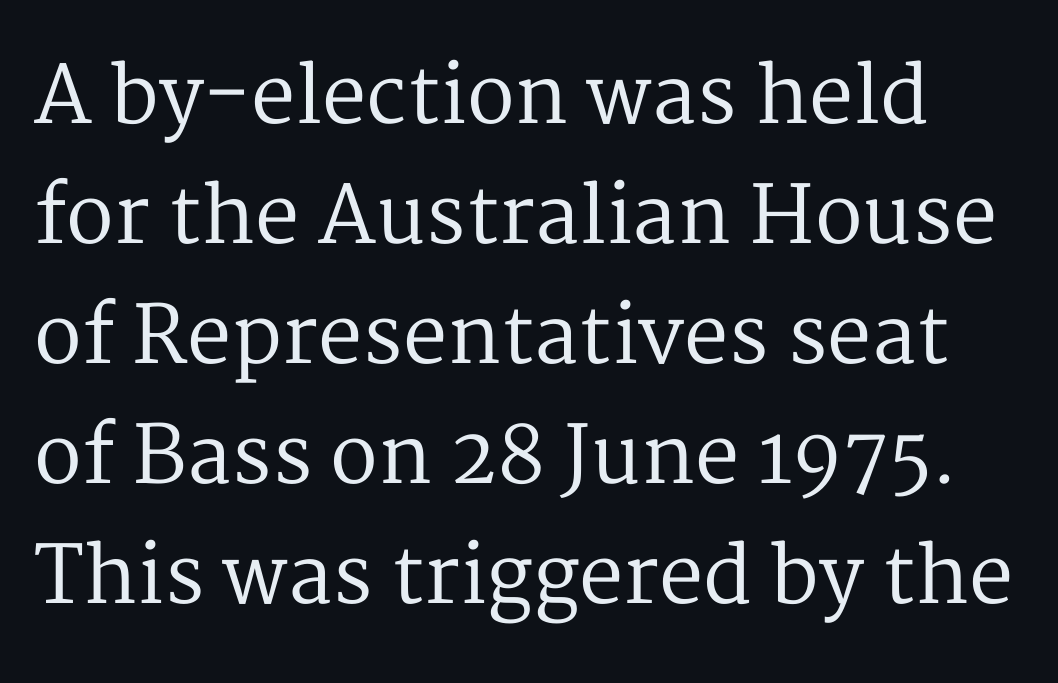
{"serif": "yes", "italic": "no", "bold": "no", "weight": "regular", "width": "normal", "stroke_contrast": "medium", "x_height": "medium", "monospaced": "no", "underline": "no", "line_spacing": "normal", "line_spacing_ratio": 1.52, "letter_spacing": "normal", "letter_spacing_em": 0.0, "glyph_px": 79}
